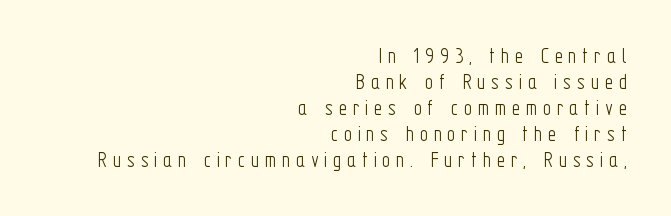
{"italic": "no", "bold": "no", "underline": "no", "align": "right", "line_spacing": "tight", "line_spacing_ratio": 1.13, "letter_spacing": "wide", "letter_spacing_em": 0.24, "glyph_px": 23}
